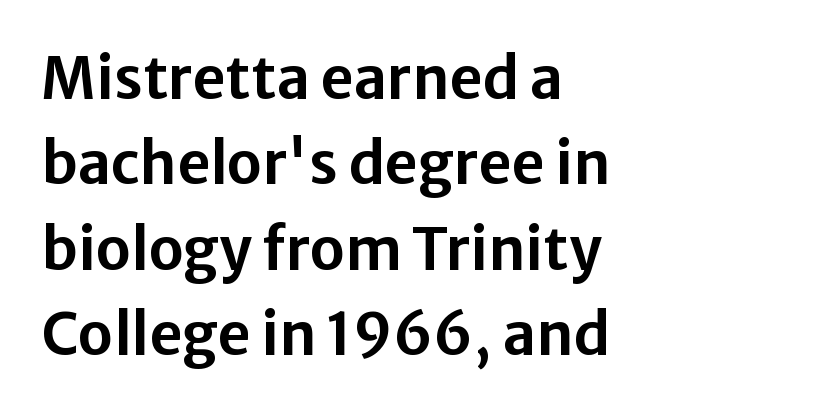
Q: Is the text italic (slanted)? A: No, it is upright.
Q: Is the typeface a serif or a sans-serif typeface? A: Sans-serif.
Q: Is the text underlined? A: No.
Q: How is the paragraph aligned? A: Left-aligned.
Q: Is the spacing between letters normal or unusually wide? A: Normal.
Q: Is the spacing between lines tight, normal or loose? A: Normal.
Q: Width (condensed, normal, or wide)? A: Normal.
Q: Stroke contrast? A: Low.
Q: x-height? A: Medium.
Q: Monospaced? A: No.
